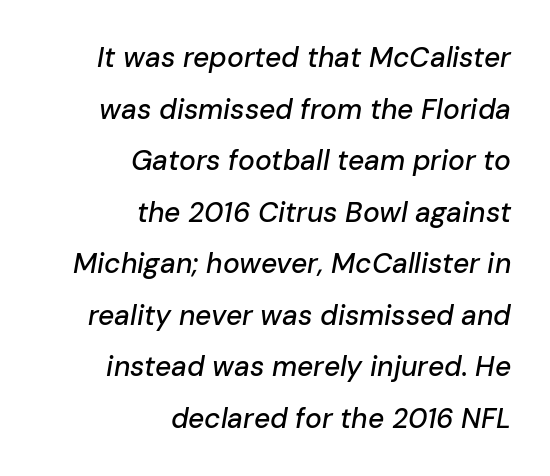
The image shows 28 px text type, italic (leaning right); set right-aligned, line spacing 1.84x, normal letter spacing, not underlined; low stroke contrast and a medium x-height.
